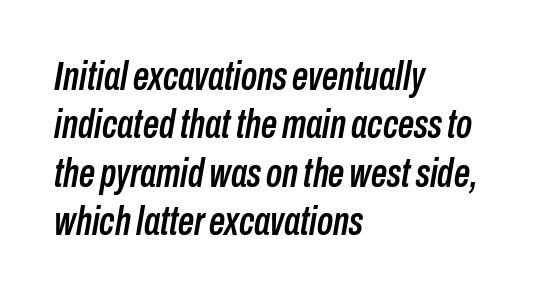
Italic? Definitely — the glyphs are oblique. The lines in this sample share a left origin and differ only in where they stop. Character widths vary here, with narrow letters taking less room than wide ones. Observe the ordinary spacing: letters are neighbours, not strangers. Has an underline been added? It has not.
